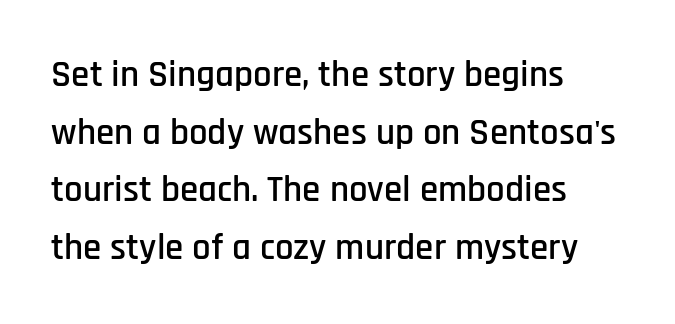
Stroke terminals: plain, sans-serif. Observe the ordinary spacing: letters are neighbours, not strangers. Posture: vertical. These lines are rendered in a variable-pitch font.
